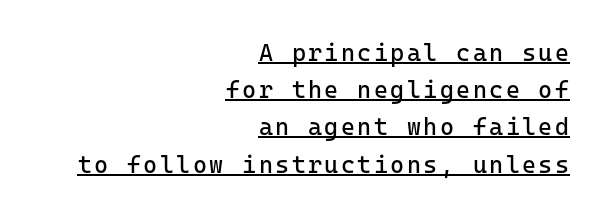
Q: Is the text bold? A: No.
Q: Is the text italic (slanted)? A: No, it is upright.
Q: Is the text underlined? A: Yes.
Q: How is the paragraph aligned? A: Right-aligned.
Q: Is the spacing between lines tight, normal or loose? A: Normal.
